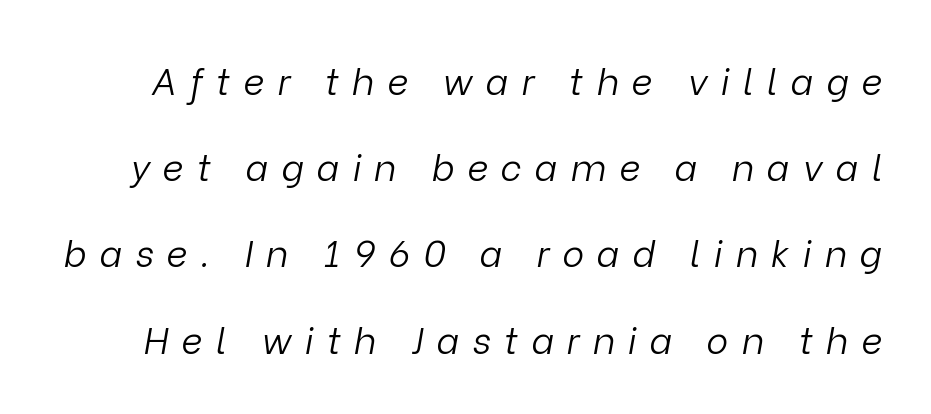
Compared with typical body copy, the letter spacing here is much looser. Honestly, the rows look like they've been pulled way apart. A clean baseline with only descenders dipping below it. An italicized treatment has been applied to the whole sample. Spacing verdict: proportional, widths tailored to each character. The weight would be labelled regular, book, light, or lighter still.
